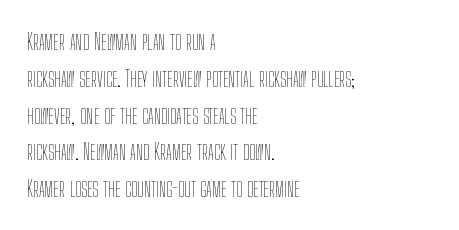
The rendering uses a moderate line-height, typical for paragraphs. The cut favours lightness, reaching ordinary text weight at its darkest. This is roman type, the default non-slanted kind. A student would call this left alignment; a typographer would say flush left, rag right. Honestly, there is no underline to notice here at all. The letterforms sit shoulder to shoulder at normal distance.
